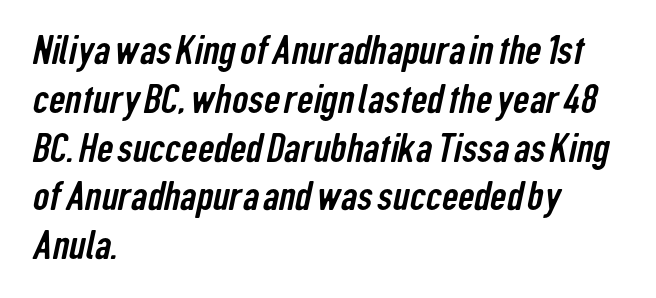
Note the varied advance widths — an 'i' is clearly narrower than an 'm'. Nobody drew a line under any word here. The ragged edge is on the right, which tells us the setting is flush left. This sample uses plain, unmodified letter spacing.
